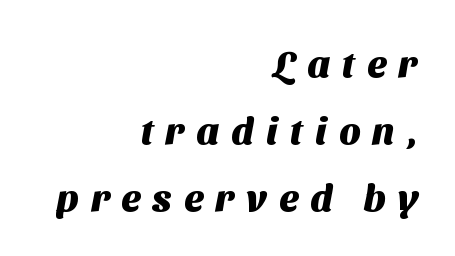
{"serif": "no", "bold": "yes", "weight": "heavy", "width": "normal", "stroke_contrast": "medium", "x_height": "medium", "monospaced": "no", "underline": "no", "align": "right", "line_spacing_ratio": 1.76, "letter_spacing": "wide", "letter_spacing_em": 0.32, "glyph_px": 38}
